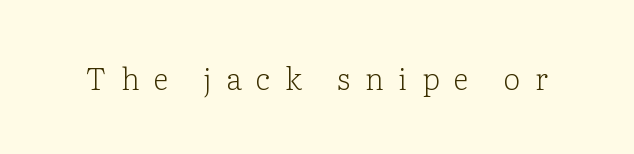
Q: Is the text bold? A: No.
Q: Is the text italic (slanted)? A: No, it is upright.
Q: Is the typeface a serif or a sans-serif typeface? A: Serif.
Q: Is the text underlined? A: No.
Q: Is the spacing between letters normal or unusually wide? A: Unusually wide.
Q: Width (condensed, normal, or wide)? A: Normal.
Q: Stroke contrast? A: Low.
Q: x-height? A: Medium.
Q: Monospaced? A: No.
